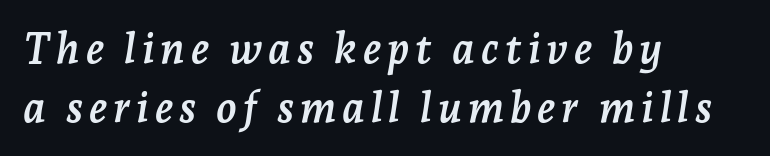
{"serif": "yes", "italic": "yes", "lean": "right", "slant_degrees": 7, "bold": "yes", "weight": "semibold", "width": "normal", "stroke_contrast": "low", "x_height": "medium", "monospaced": "no", "underline": "no", "align": "left", "line_spacing": "normal", "line_spacing_ratio": 1.41, "glyph_px": 42}
